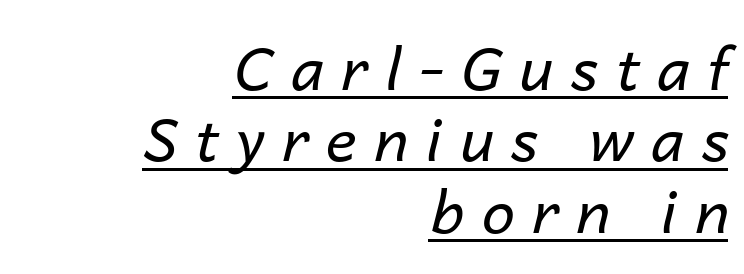
{"italic": "yes", "lean": "right", "slant_degrees": 14, "bold": "no", "weight": "regular", "width": "normal", "stroke_contrast": "low", "x_height": "medium", "monospaced": "no", "underline": "yes", "align": "right", "line_spacing_ratio": 1.21, "letter_spacing": "wide", "letter_spacing_em": 0.3, "glyph_px": 59}
